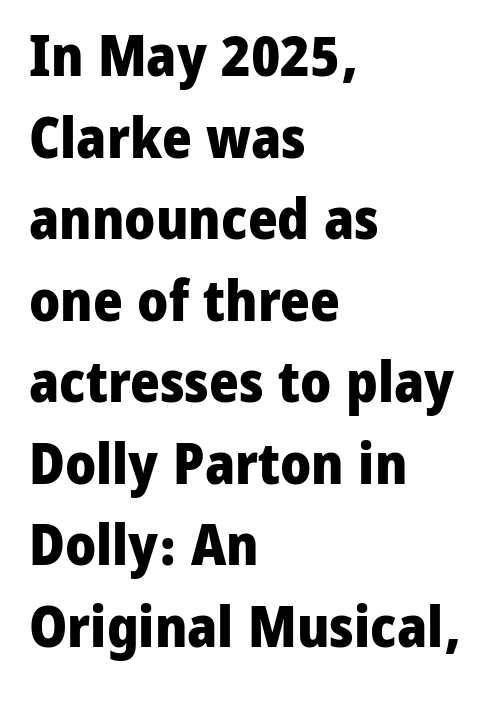
Q: Is the text bold? A: Yes.
Q: Is the text italic (slanted)? A: No, it is upright.
Q: Is the typeface a serif or a sans-serif typeface? A: Sans-serif.
Q: Is the text underlined? A: No.
Q: How is the paragraph aligned? A: Left-aligned.
Q: Is the spacing between letters normal or unusually wide? A: Normal.
Q: Is the spacing between lines tight, normal or loose? A: Normal.
Q: Width (condensed, normal, or wide)? A: Normal.
Q: Stroke contrast? A: Low.
Q: x-height? A: Medium.
Q: Monospaced? A: No.
